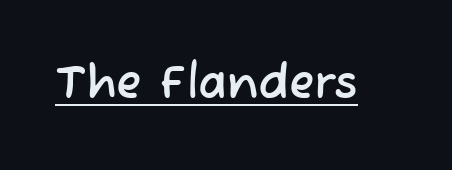
{"serif": "no", "width": "normal", "stroke_contrast": "low", "x_height": "medium", "monospaced": "no", "underline": "yes", "letter_spacing": "normal", "letter_spacing_em": 0.0, "glyph_px": 47}
